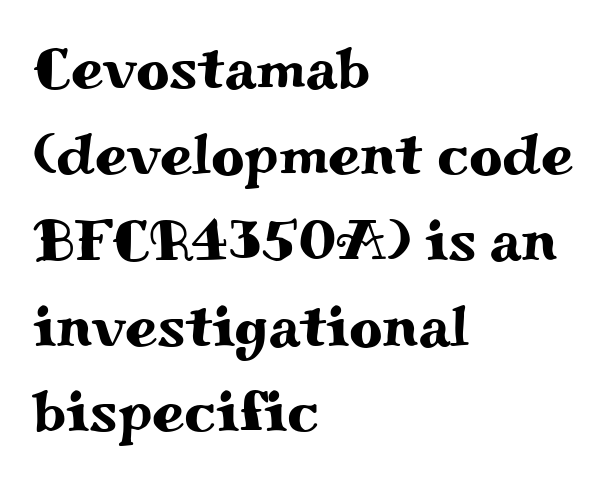
{"serif": "yes", "italic": "no", "width": "wide", "stroke_contrast": "medium", "x_height": "small", "monospaced": "no", "underline": "no", "align": "left", "line_spacing": "normal", "line_spacing_ratio": 1.48, "letter_spacing": "normal", "letter_spacing_em": 0.0, "glyph_px": 58}
